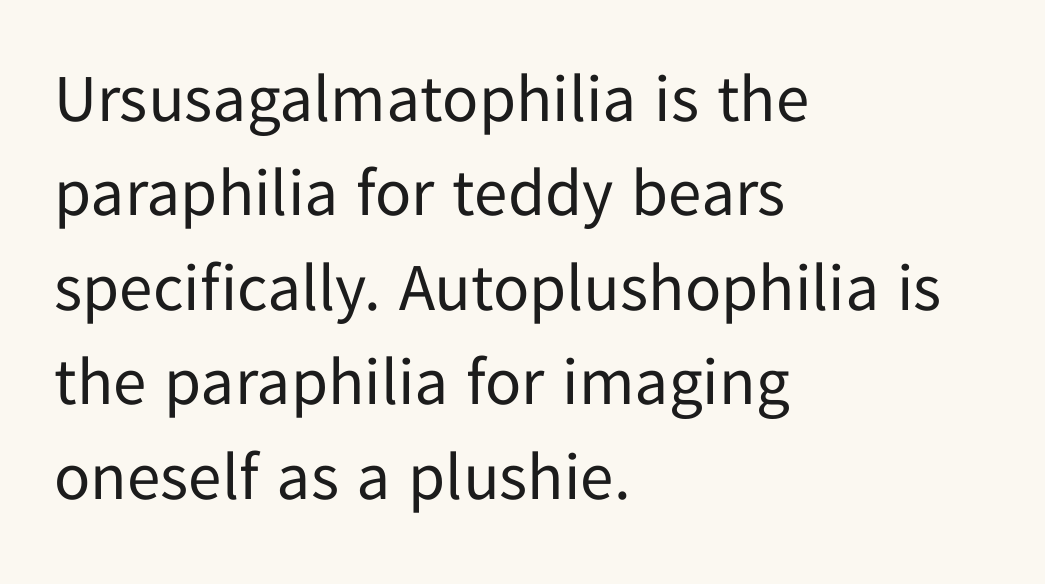
The image shows 67 px regular-weight sans-serif type, upright; set left-aligned, normal line spacing (1.41x), normal letter spacing, not underlined; low stroke contrast and a medium x-height.
